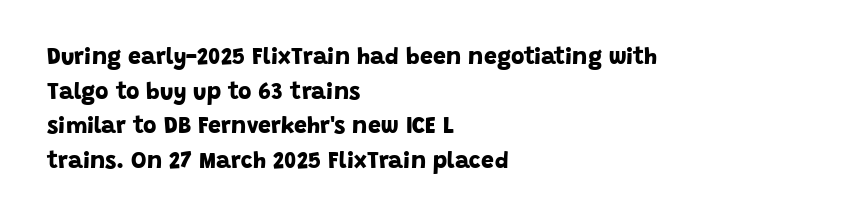
Q: Is the text bold? A: Yes.
Q: Is the text underlined? A: No.
Q: How is the paragraph aligned? A: Left-aligned.
Q: Is the spacing between letters normal or unusually wide? A: Normal.
Q: Is the spacing between lines tight, normal or loose? A: Normal.
